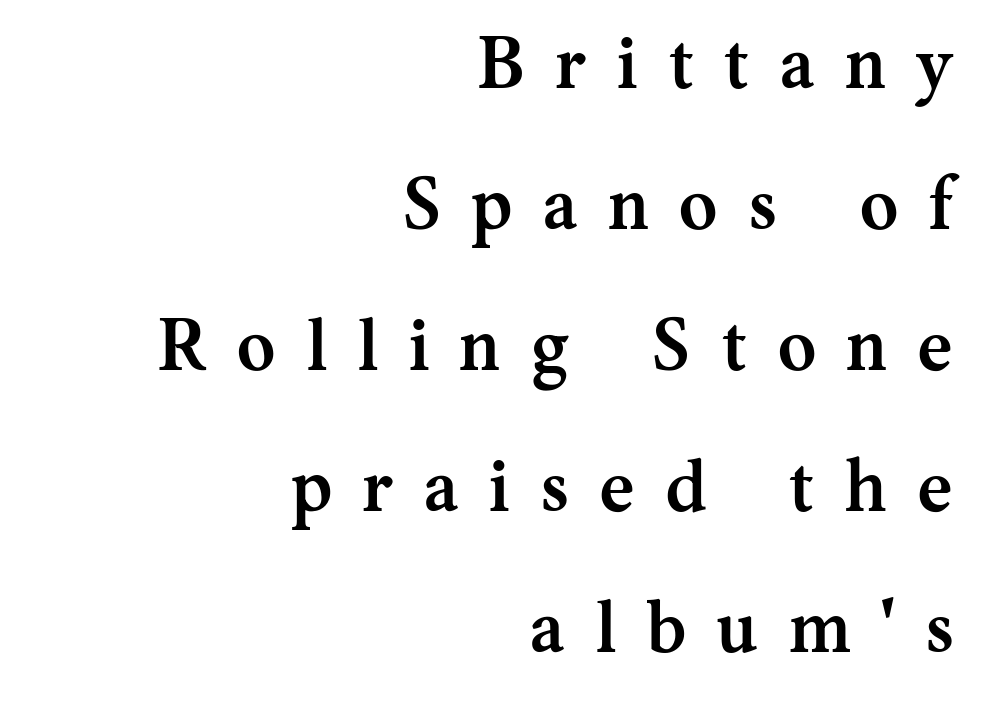
The image shows 73 px semibold serif type, upright; set right-aligned, loose line spacing (1.93x), unusually wide letter spacing (+0.43 em), not underlined; medium stroke contrast and a medium x-height.
